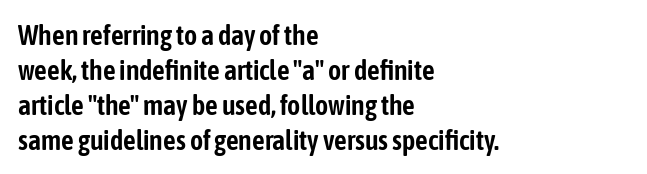
Examine the stroke ends and you'll find no serifs. Posture: vertical. The gap between lines stays unmarked. Caption: multi-line text, flush left, ragged right. Here the designer chose a conventional face with non-uniform glyph widths.
